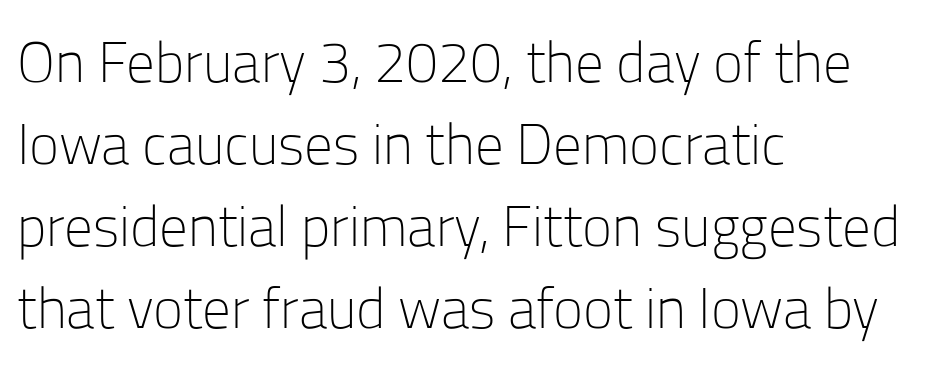
No chunkiness to these letters — they're not bold. One-word summary of the alignment: left. Do the characters align in a grid? No, the font is proportional. No extra tracking has been applied to these lines.
